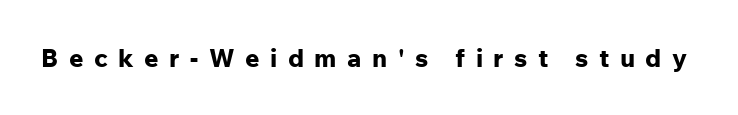
{"italic": "no", "bold": "yes", "underline": "no", "letter_spacing": "wide", "letter_spacing_em": 0.42, "glyph_px": 25}
